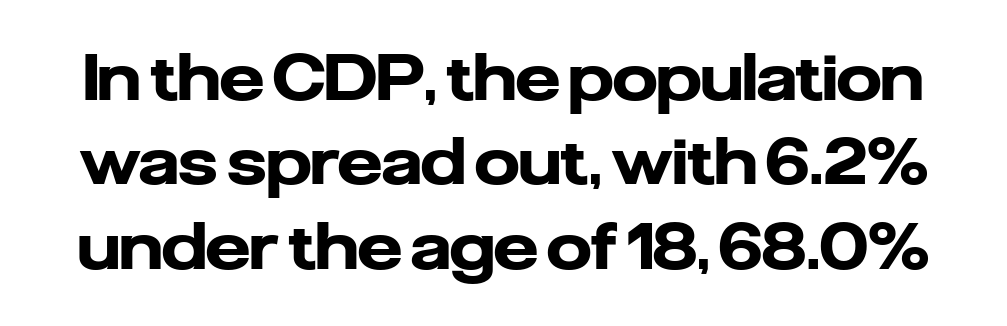
Nothing unusual about the tracking: characters are spaced as the font intends. The passage shown stacks its lines at a standard gap. Rendered with straight, roman letterforms. Nothing sits at the stroke ends, so this counts as sans-serif. Each row of text sits above clean, open space. Each letter keeps its own natural width here, so spacing adapts to shape.
